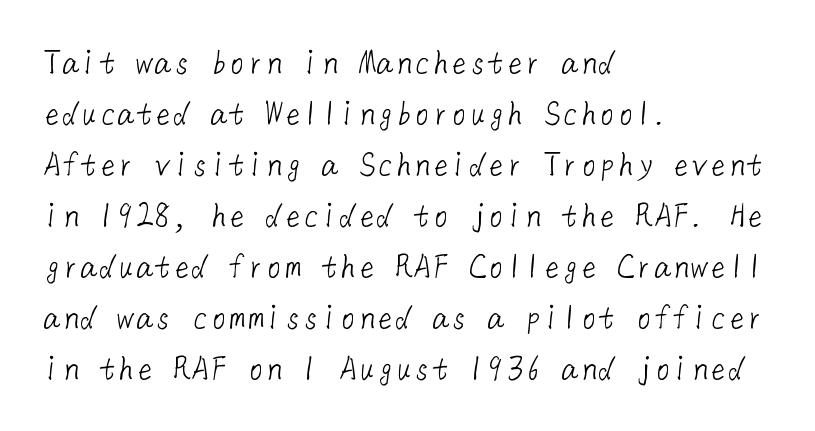
The image shows 37 px light sans-serif type; set left-aligned, normal line spacing (1.38x), normal letter spacing, not underlined; low stroke contrast and a medium x-height.
